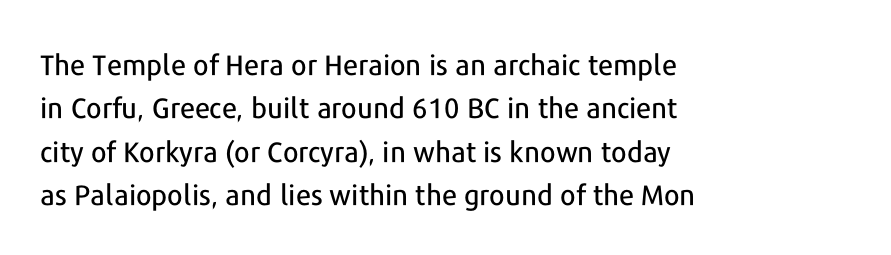
{"serif": "no", "italic": "no", "width": "normal", "stroke_contrast": "low", "x_height": "medium", "monospaced": "no", "underline": "no", "align": "left", "line_spacing": "normal", "line_spacing_ratio": 1.55, "letter_spacing": "normal", "letter_spacing_em": 0.0, "glyph_px": 28}
